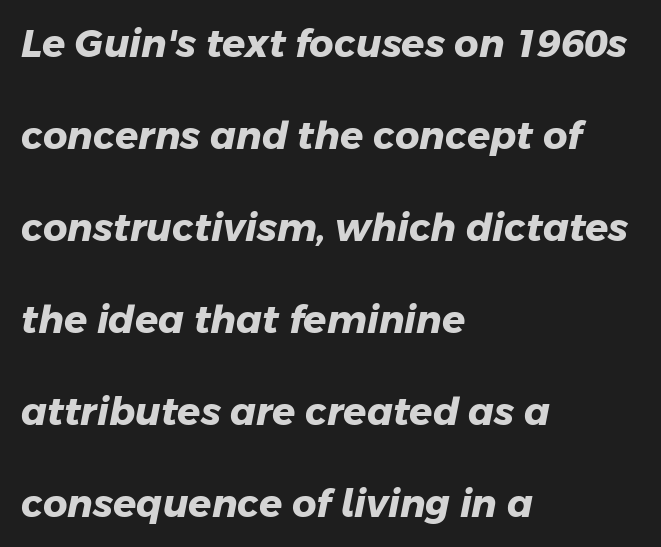
Each letter keeps its own natural width here, so spacing adapts to shape. Nothing sits at the stroke ends, so this counts as sans-serif. The lines are spread far apart with generous leading. Teacher's note: observe the even left margin — that is flush-left alignment. Each row of text sits above clean, open space. Honestly, the letter spacing is just normal — you wouldn't notice it.
